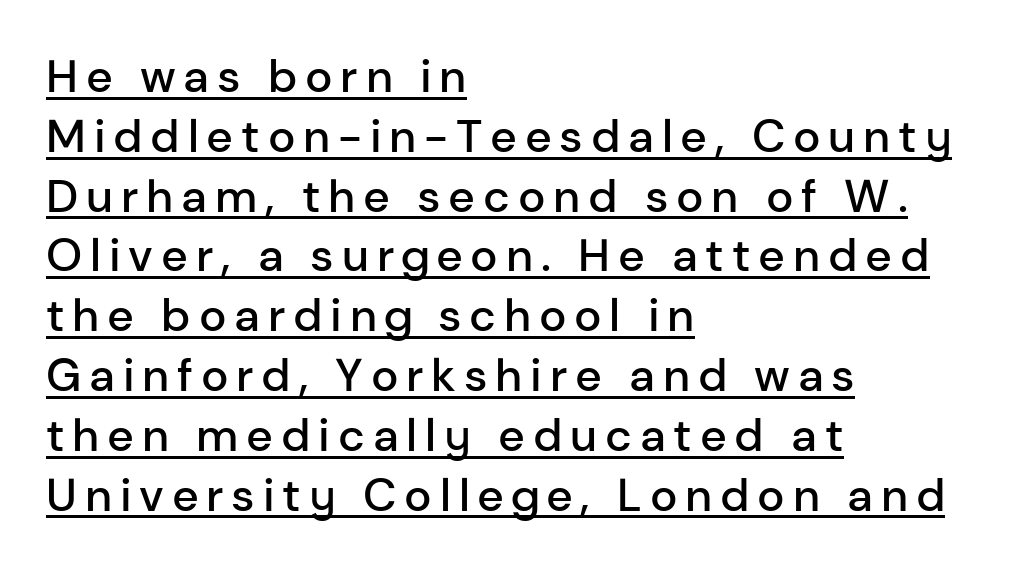
Q: Is the text bold? A: Semi-bold.
Q: Is the text italic (slanted)? A: No, it is upright.
Q: Is the typeface a serif or a sans-serif typeface? A: Sans-serif.
Q: Is the text underlined? A: Yes.
Q: How is the paragraph aligned? A: Left-aligned.
Q: Is the spacing between lines tight, normal or loose? A: Normal.
Q: Width (condensed, normal, or wide)? A: Normal.
Q: Stroke contrast? A: Low.
Q: x-height? A: Medium.
Q: Monospaced? A: No.
